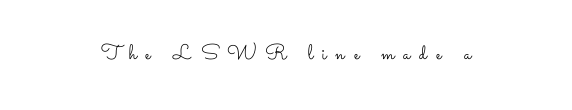
{"bold": "no", "underline": "no", "align": "center", "letter_spacing": "wide", "letter_spacing_em": 0.42, "glyph_px": 21}
